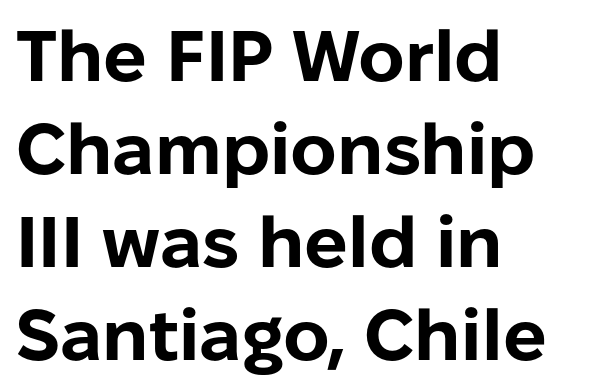
{"serif": "no", "italic": "no", "bold": "yes", "weight": "bold", "width": "normal", "stroke_contrast": "low", "x_height": "medium", "monospaced": "no", "underline": "no", "align": "left", "line_spacing": "normal", "line_spacing_ratio": 1.29, "letter_spacing": "normal", "letter_spacing_em": 0.0, "glyph_px": 72}
